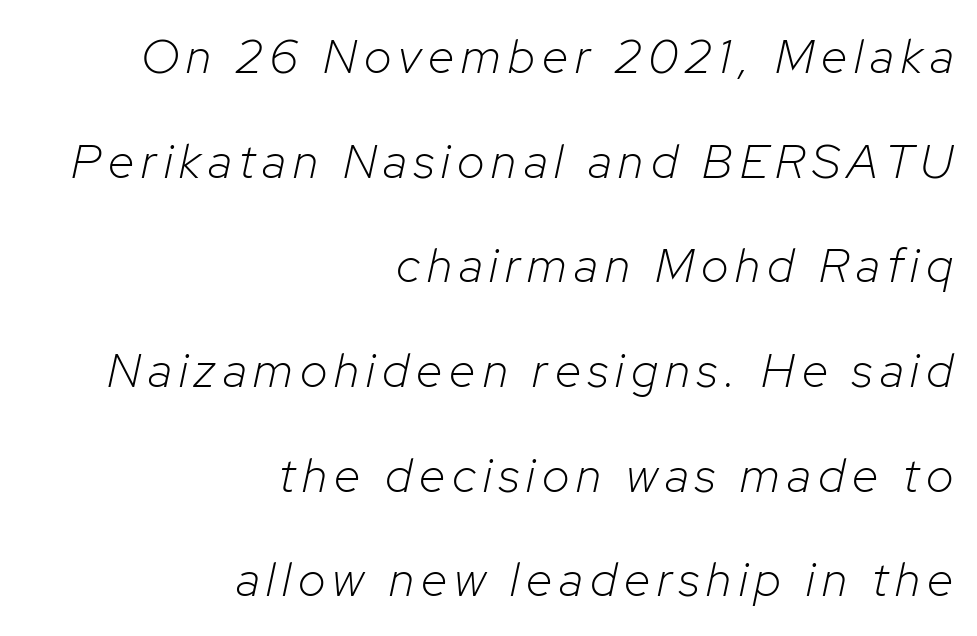
Notice the wide empty band between every row — that's loose leading. The letters advance in unequal steps, a hallmark of proportional type. Every character sits at an angle, as italics do. Ink coverage per letter is moderate at most.
